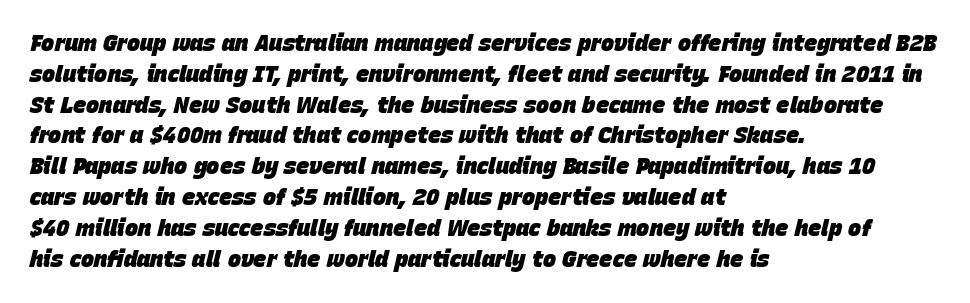
Heavy, bold letterforms. Observe the ordinary spacing: letters are neighbours, not strangers. Baseline-to-baseline distance is the conventional proportion of letter height. The whole block is typeset with a tilt. Left-aligned paragraph, ragged on the right.
